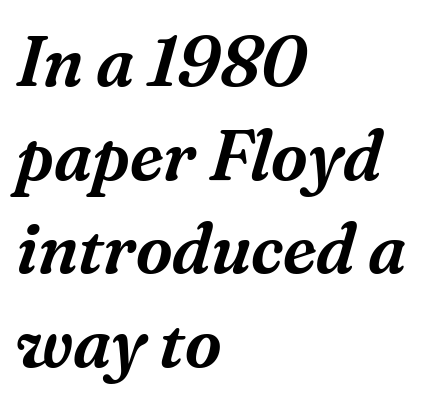
Q: Is the text italic (slanted)? A: Yes, it leans right by about 16 degrees.
Q: Is the typeface a serif or a sans-serif typeface? A: Serif.
Q: Is the text underlined? A: No.
Q: How is the paragraph aligned? A: Left-aligned.
Q: Is the spacing between letters normal or unusually wide? A: Normal.
Q: Is the spacing between lines tight, normal or loose? A: Normal.
Q: Width (condensed, normal, or wide)? A: Normal.
Q: Stroke contrast? A: Medium.
Q: x-height? A: Medium.
Q: Monospaced? A: No.
